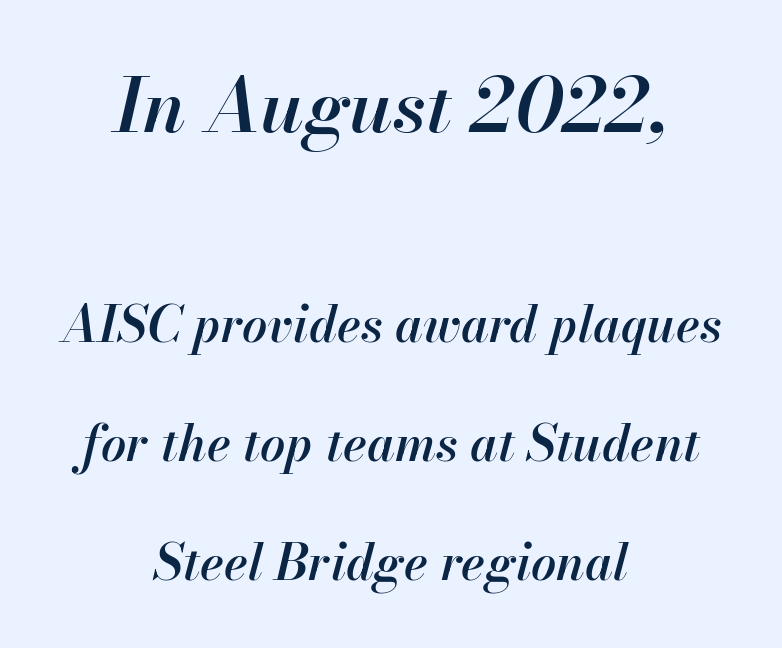
The image shows 75 px semibold type, italic (leaning right); set centered, loose line spacing (2.38x), normal letter spacing, not underlined; the first (top) block is 1.5x larger; high stroke contrast and a small x-height.
